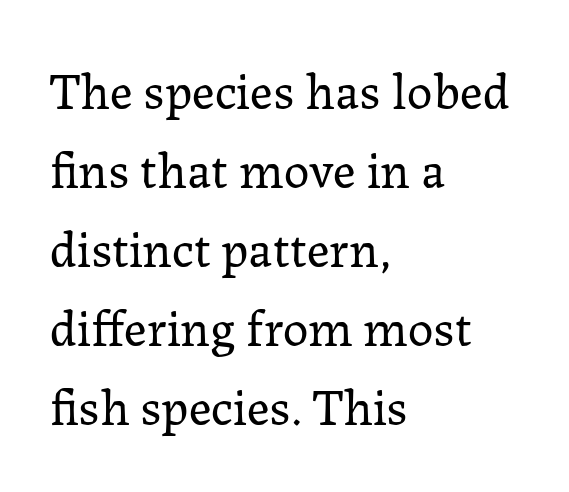
The image shows 51 px regular-weight serif type, upright; set left-aligned, normal line spacing (1.55x), normal letter spacing, not underlined; low stroke contrast and a medium x-height.
